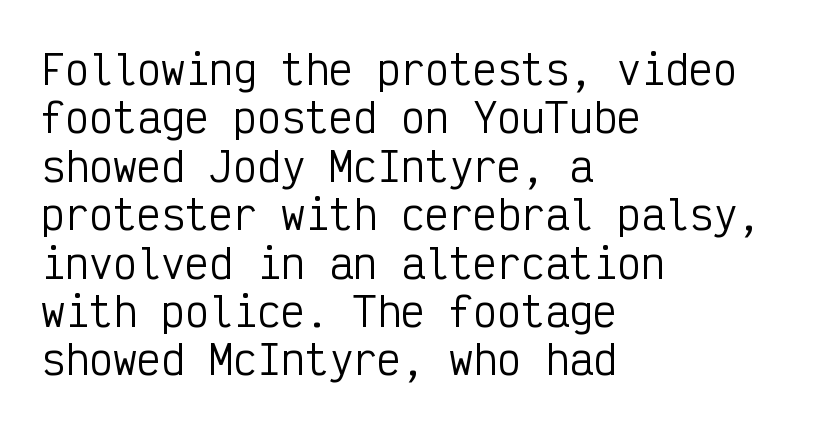
Q: Is the text bold? A: No.
Q: Is the text italic (slanted)? A: No, it is upright.
Q: Is the typeface a serif or a sans-serif typeface? A: Sans-serif.
Q: Is the text underlined? A: No.
Q: How is the paragraph aligned? A: Left-aligned.
Q: Is the spacing between letters normal or unusually wide? A: Normal.
Q: Width (condensed, normal, or wide)? A: Condensed.
Q: Stroke contrast? A: Low.
Q: x-height? A: Medium.
Q: Monospaced? A: Yes.
